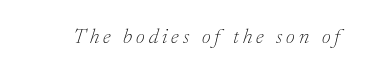
No extra ink here — the face is not bold. Observe the lean: these are italic letterforms. Letters rest on an invisible, unmarked baseline.
